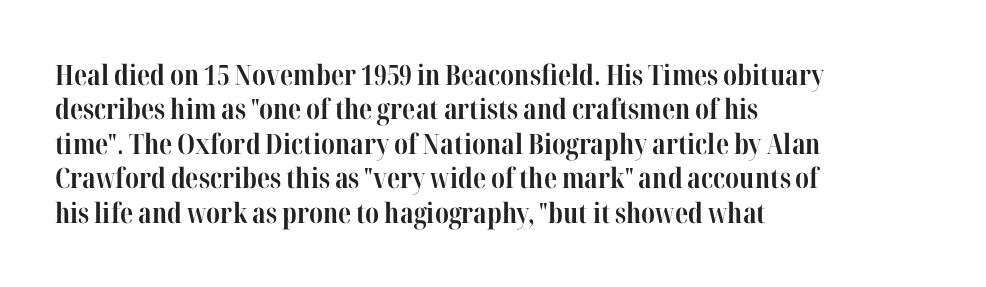
{"serif": "yes", "italic": "no", "bold": "yes", "weight": "bold", "width": "condensed", "stroke_contrast": "high", "x_height": "medium", "monospaced": "no", "underline": "no", "align": "left", "line_spacing_ratio": 1.23, "letter_spacing": "normal", "letter_spacing_em": 0.0, "glyph_px": 28}
